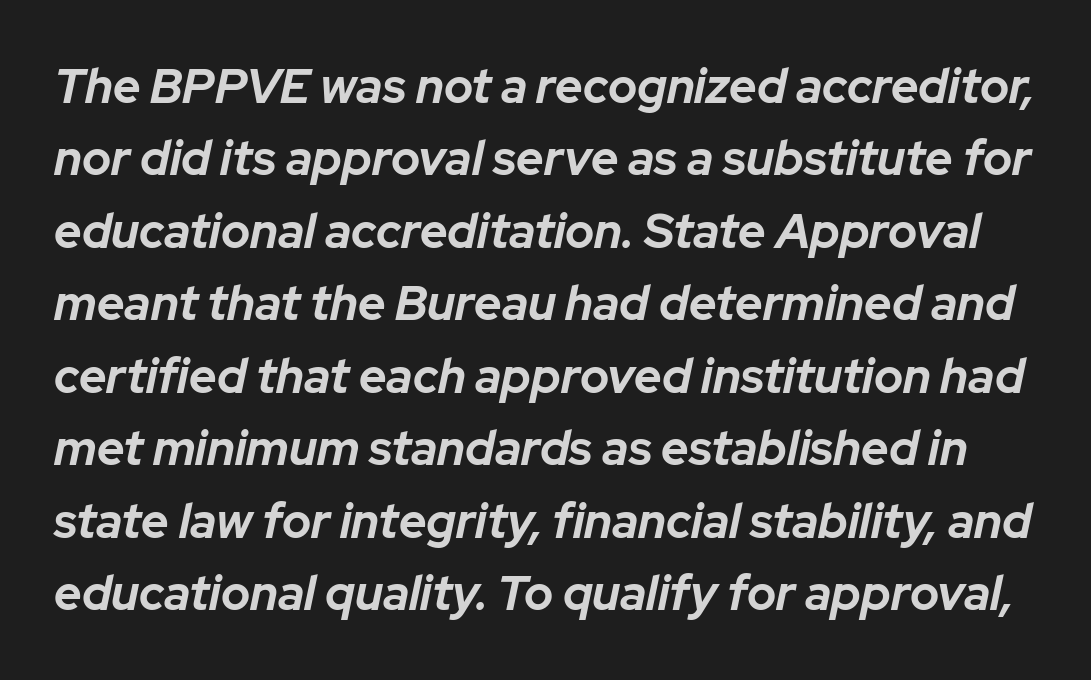
Q: Is the text bold? A: Yes.
Q: Is the text italic (slanted)? A: Yes, it leans right by about 12 degrees.
Q: Is the text underlined? A: No.
Q: Is the spacing between letters normal or unusually wide? A: Normal.
Q: Is the spacing between lines tight, normal or loose? A: Normal.
Q: Width (condensed, normal, or wide)? A: Normal.
Q: Stroke contrast? A: Low.
Q: x-height? A: Medium.
Q: Monospaced? A: No.
